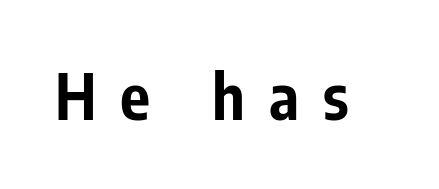
In terms of weight, the rendering is a true, heavy bold. Lines of text with bare space underneath. Nothing sits at the stroke ends, so this counts as sans-serif. Words appear elongated and porous because spacing is wide. The rendering uses natural spacing where letterforms have individual widths.
